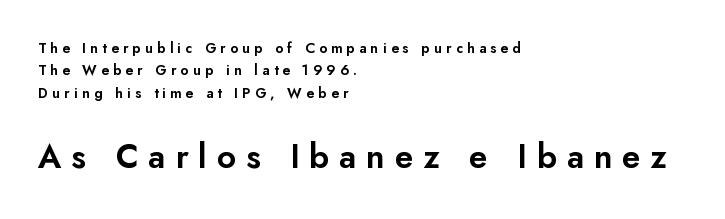
Q: Is the text italic (slanted)? A: No, it is upright.
Q: Is the typeface a serif or a sans-serif typeface? A: Sans-serif.
Q: Is the text underlined? A: No.
Q: How is the paragraph aligned? A: Left-aligned.
Q: Is the spacing between letters normal or unusually wide? A: Unusually wide.
Q: Is the spacing between lines tight, normal or loose? A: Normal.
Q: Which block of text is set in a larger size, the first (top) or the second (bottom)? A: The second (bottom) one.
Q: Width (condensed, normal, or wide)? A: Normal.
Q: Stroke contrast? A: Low.
Q: x-height? A: Small.
Q: Monospaced? A: No.
